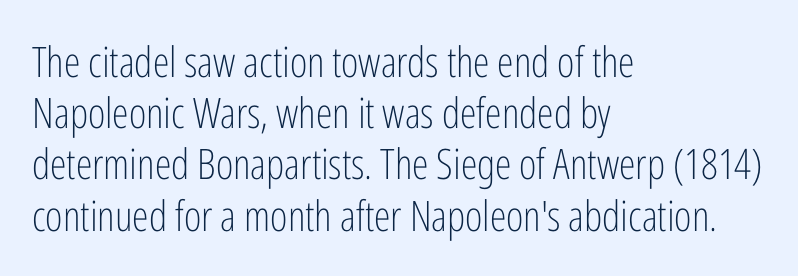
The ragged edge is on the right, which tells us the setting is flush left. The text was rendered using a sans face with plain stroke endings. No italicization has been applied; the sample stays upright. Descender tails drop into unmarked territory. The face used here is rendered with its standard letterfit. You could not count columns in this text — the font is proportionally spaced.
